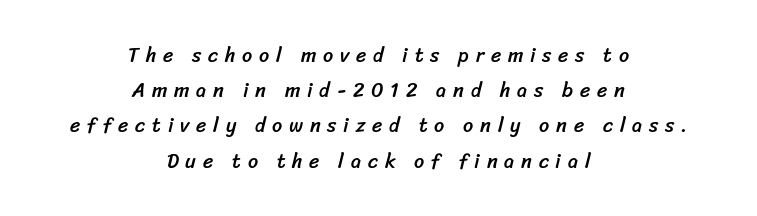
Q: Is the text underlined? A: No.
Q: How is the paragraph aligned? A: Centered.
Q: Is the spacing between letters normal or unusually wide? A: Unusually wide.
